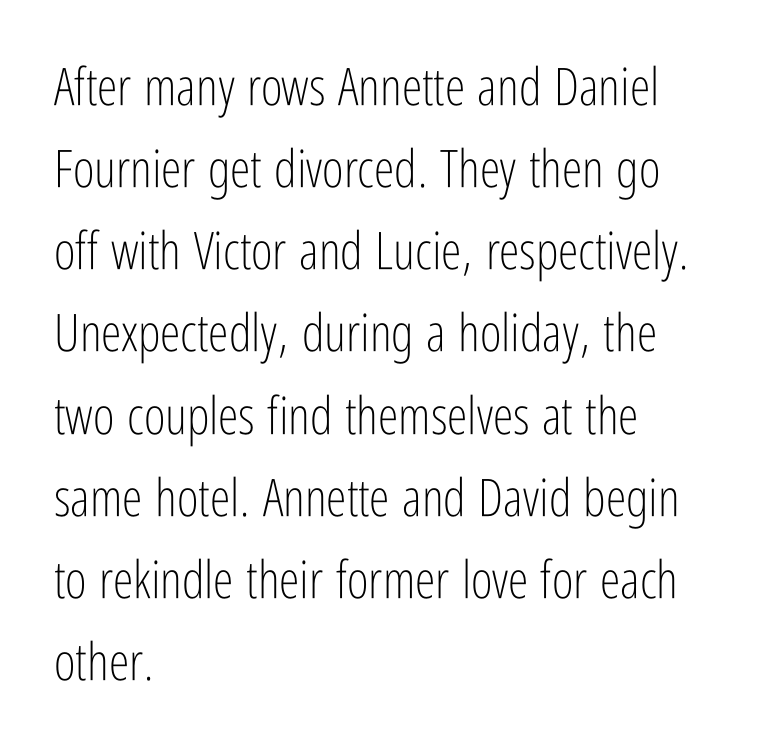
{"serif": "no", "italic": "no", "bold": "no", "weight": "light", "width": "condensed", "stroke_contrast": "low", "x_height": "medium", "monospaced": "no", "underline": "no", "align": "left", "line_spacing": "normal", "line_spacing_ratio": 1.58, "letter_spacing": "normal", "letter_spacing_em": 0.0, "glyph_px": 52}
